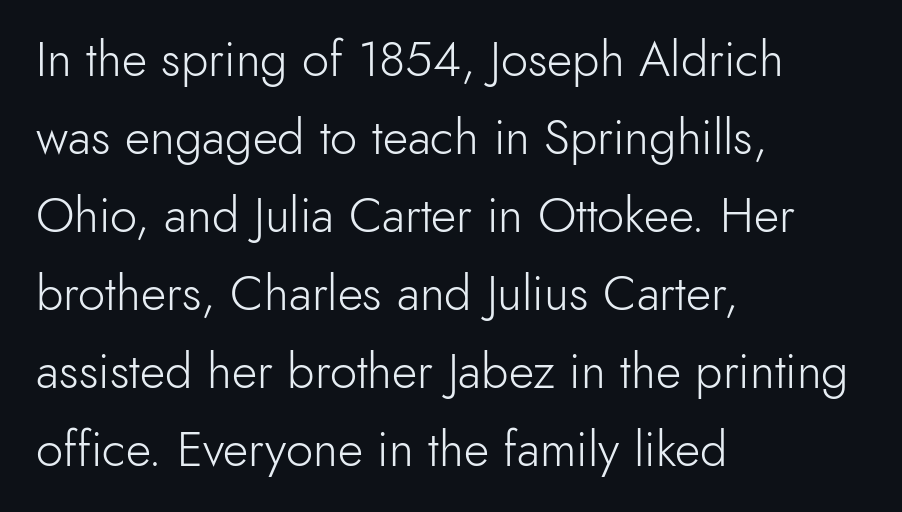
Q: Is the text bold? A: No.
Q: Is the text italic (slanted)? A: No, it is upright.
Q: Is the typeface a serif or a sans-serif typeface? A: Sans-serif.
Q: Is the text underlined? A: No.
Q: How is the paragraph aligned? A: Left-aligned.
Q: Is the spacing between letters normal or unusually wide? A: Normal.
Q: Is the spacing between lines tight, normal or loose? A: Normal.
Q: Width (condensed, normal, or wide)? A: Normal.
Q: x-height? A: Small.
Q: Monospaced? A: No.
